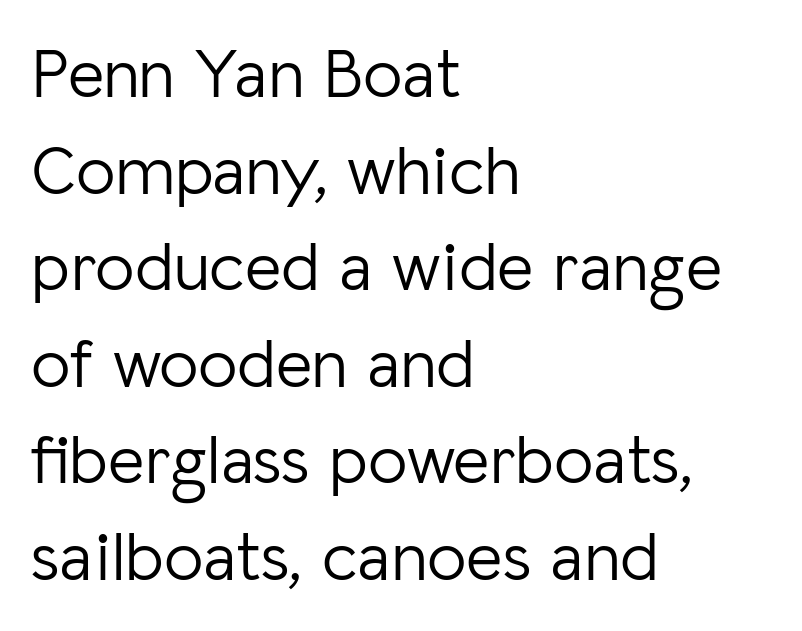
{"serif": "no", "italic": "no", "bold": "no", "weight": "light", "width": "normal", "stroke_contrast": "low", "x_height": "medium", "monospaced": "no", "underline": "no", "align": "left", "line_spacing": "normal", "line_spacing_ratio": 1.38, "letter_spacing": "normal", "letter_spacing_em": 0.0, "glyph_px": 70}
